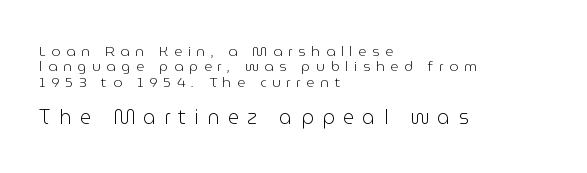
Q: Is the text bold? A: No.
Q: Is the text italic (slanted)? A: No, it is upright.
Q: Is the text underlined? A: No.
Q: How is the paragraph aligned? A: Left-aligned.
Q: Is the spacing between letters normal or unusually wide? A: Unusually wide.
Q: Is the spacing between lines tight, normal or loose? A: Tight.
Q: Which block of text is set in a larger size, the first (top) or the second (bottom)? A: The second (bottom) one.
